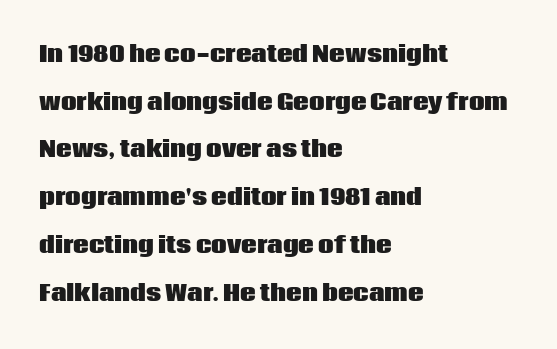
Q: Is the text bold? A: Yes.
Q: Is the text italic (slanted)? A: No, it is upright.
Q: Is the text underlined? A: No.
Q: How is the paragraph aligned? A: Left-aligned.
Q: Is the spacing between letters normal or unusually wide? A: Normal.
Q: Is the spacing between lines tight, normal or loose? A: Loose.
